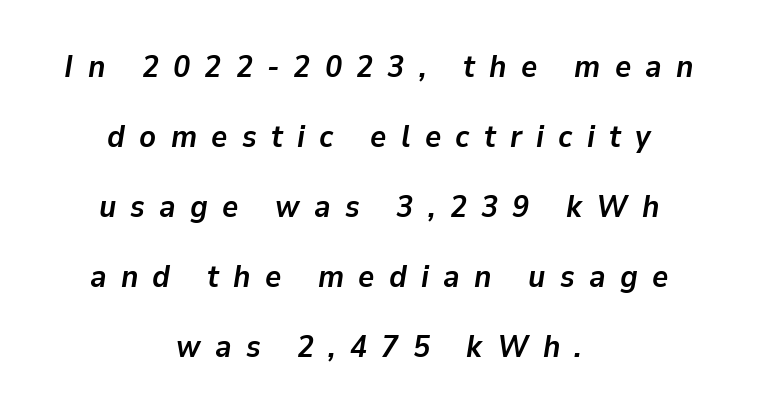
Q: Is the text bold? A: Yes.
Q: Is the text italic (slanted)? A: Yes, it leans right by about 9 degrees.
Q: Is the text underlined? A: No.
Q: How is the paragraph aligned? A: Centered.
Q: Is the spacing between letters normal or unusually wide? A: Unusually wide.
Q: Is the spacing between lines tight, normal or loose? A: Loose.
Q: Width (condensed, normal, or wide)? A: Normal.
Q: Stroke contrast? A: Low.
Q: x-height? A: Medium.
Q: Monospaced? A: No.
